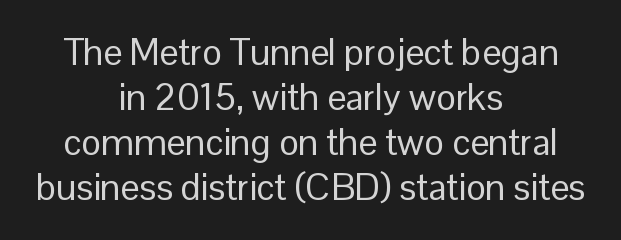
Q: Is the text bold? A: No.
Q: Is the text italic (slanted)? A: No, it is upright.
Q: Is the typeface a serif or a sans-serif typeface? A: Sans-serif.
Q: Is the text underlined? A: No.
Q: How is the paragraph aligned? A: Centered.
Q: Is the spacing between letters normal or unusually wide? A: Normal.
Q: Width (condensed, normal, or wide)? A: Normal.
Q: Stroke contrast? A: Low.
Q: x-height? A: Medium.
Q: Monospaced? A: No.
